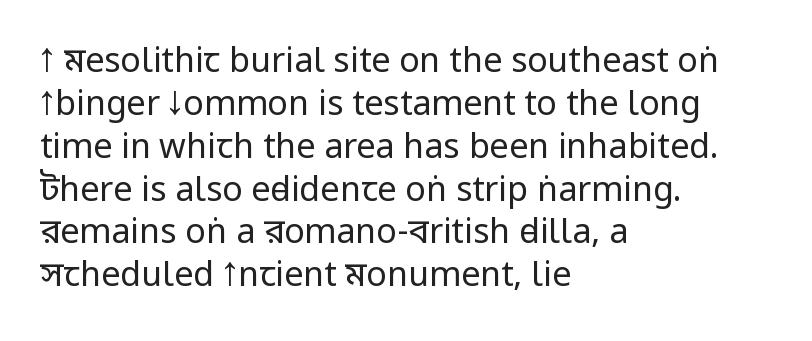
{"serif": "no", "italic": "no", "bold": "no", "weight": "regular", "width": "condensed", "stroke_contrast": "low", "underline": "no", "align": "left", "line_spacing": "normal", "line_spacing_ratio": 1.26, "letter_spacing": "normal", "letter_spacing_em": 0.0, "glyph_px": 34}
